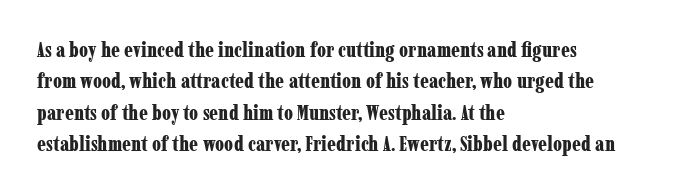
{"italic": "no", "bold": "yes", "underline": "no", "align": "left", "line_spacing": "normal", "line_spacing_ratio": 1.5, "letter_spacing": "normal", "letter_spacing_em": 0.0, "glyph_px": 21}
